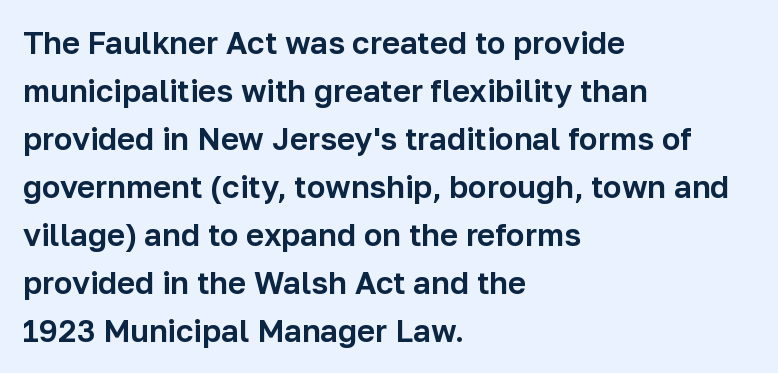
{"serif": "no", "italic": "no", "width": "normal", "stroke_contrast": "low", "x_height": "medium", "monospaced": "no", "underline": "no", "align": "left", "line_spacing": "normal", "line_spacing_ratio": 1.55, "letter_spacing": "normal", "letter_spacing_em": 0.0, "glyph_px": 31}
